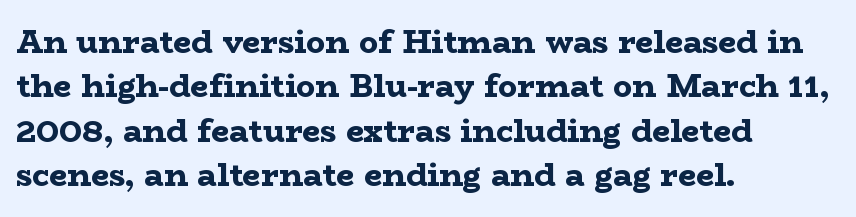
This sample is left-justified, so line endings fall wherever the words run out. Font category for this specimen: serif. Spacing verdict: proportional, widths tailored to each character. Glyph-to-glyph distance matches everyday printed text. Underlining? Definitely not there.
